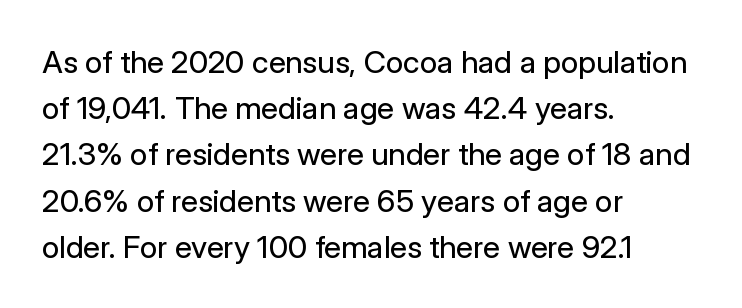
If you drew a line through each stem, it would be perfectly vertical. Check under the words: just untouched page. You could not count columns in this text — the font is proportionally spaced. Baseline-to-baseline distance is the conventional proportion of letter height. The line texture is even and compact thanks to regular tracking.
